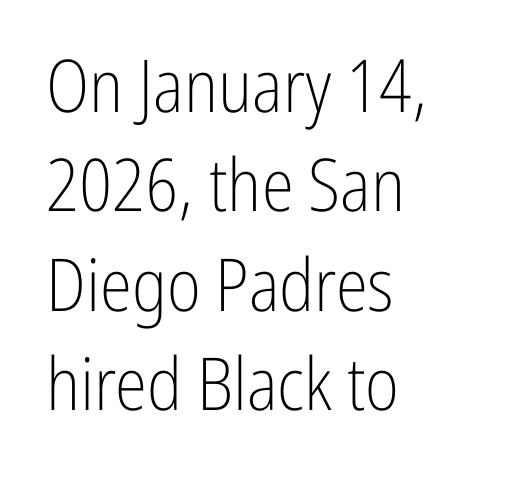
{"serif": "no", "italic": "no", "bold": "no", "weight": "light", "width": "condensed", "stroke_contrast": "low", "x_height": "medium", "monospaced": "no", "underline": "no", "align": "left", "line_spacing": "normal", "line_spacing_ratio": 1.36, "letter_spacing": "normal", "letter_spacing_em": 0.0, "glyph_px": 73}
